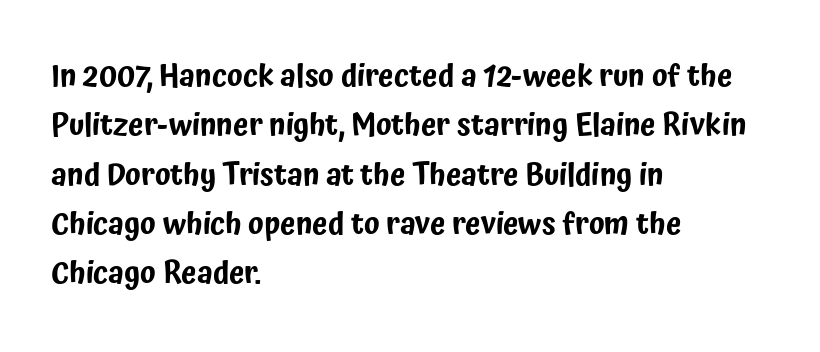
Short note: letters normally spaced. The space between consecutive lines is moderate. A typesetter would call this proportional, since set widths differ per character. Each row of text sits above clean, open space.
